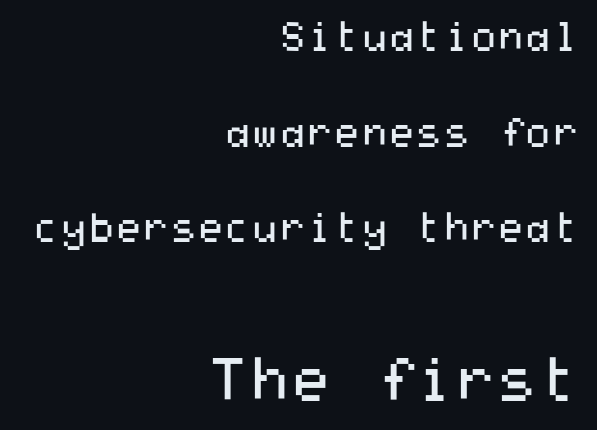
Nope, not italic — everything's standing straight. In terms of leading, this rendering errs on the spacious side. Casual observation: everything's shoved over to the right. Stems here are at most as thick as an everyday book face. Check where the strokes stop: nothing finishes them off — pure sans.
